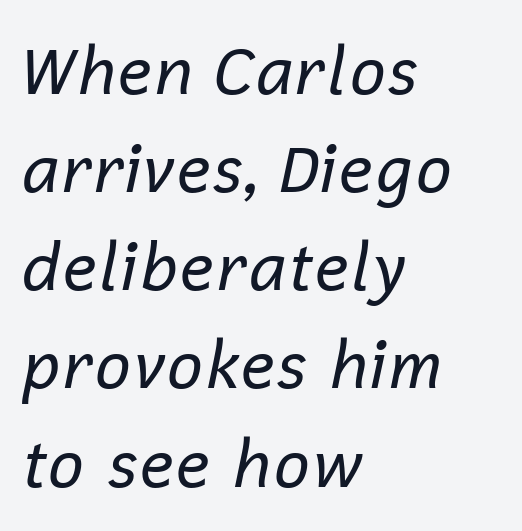
Clear beneath every line of the passage. The tracking reads as untouched default to a designer's eye. You can tell it's italic because the verticals aren't actually vertical. Summary of vertical rhythm: regular, with standard interline spacing.
